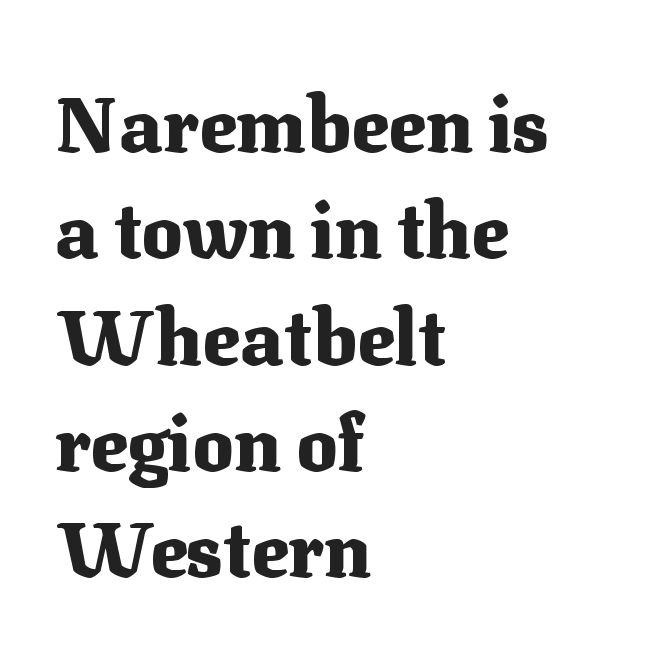
Q: Is the text bold? A: Yes.
Q: Is the text italic (slanted)? A: No, it is upright.
Q: Is the typeface a serif or a sans-serif typeface? A: Serif.
Q: Is the text underlined? A: No.
Q: How is the paragraph aligned? A: Left-aligned.
Q: Is the spacing between letters normal or unusually wide? A: Normal.
Q: Is the spacing between lines tight, normal or loose? A: Normal.
Q: Width (condensed, normal, or wide)? A: Normal.
Q: Stroke contrast? A: Medium.
Q: x-height? A: Medium.
Q: Monospaced? A: No.
